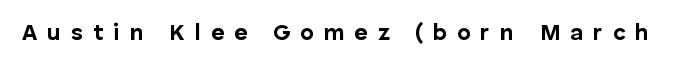
Every stem runs plumb, perpendicular to the baseline. Bare-footed words on every line. The tracking jumps out immediately: characters are airy and widely separated. Plenty of ink on the page — the face is bold.
